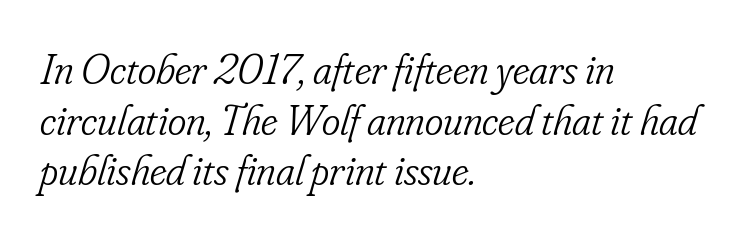
Yep, those are serifs on the letters. The text block is weighted toward the left margin, trailing off unevenly rightward. The passage shown is typed in a proportional face where columns would drift. Words float on clear page, feet unadorned. When letters slant like this, we call the style italic.
